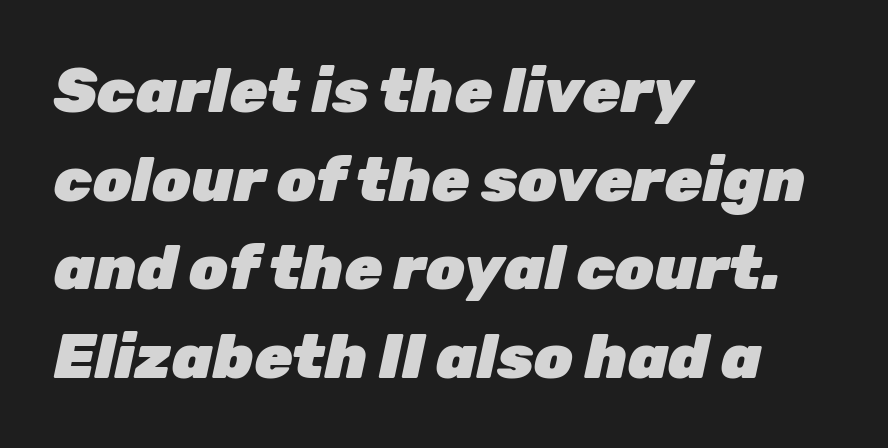
Q: Is the text bold? A: Yes.
Q: Is the text italic (slanted)? A: Yes, it leans right by about 12 degrees.
Q: Is the text underlined? A: No.
Q: How is the paragraph aligned? A: Left-aligned.
Q: Is the spacing between letters normal or unusually wide? A: Normal.
Q: Is the spacing between lines tight, normal or loose? A: Normal.
Q: Width (condensed, normal, or wide)? A: Normal.
Q: Stroke contrast? A: Low.
Q: x-height? A: Medium.
Q: Monospaced? A: No.
